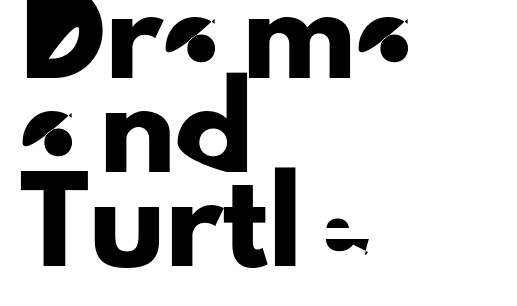
The image shows 77 px sans-serif type, upright; set left-aligned, line spacing 1.22x, normal letter spacing, not underlined; low stroke contrast and a small x-height.
